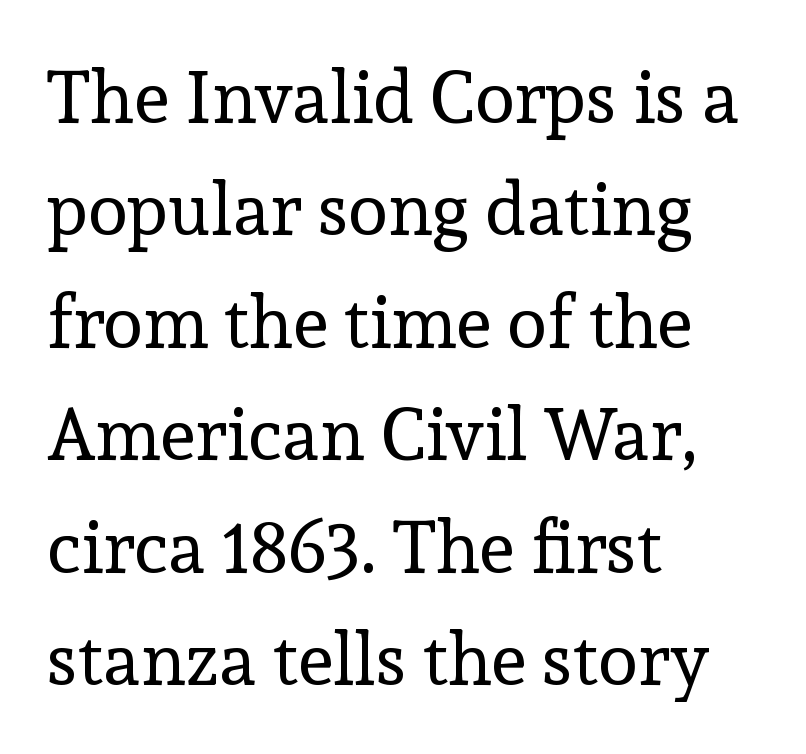
{"serif": "yes", "italic": "no", "bold": "no", "weight": "regular", "width": "normal", "x_height": "medium", "monospaced": "no", "underline": "no", "align": "left", "line_spacing": "normal", "line_spacing_ratio": 1.54, "letter_spacing": "normal", "letter_spacing_em": 0.0, "glyph_px": 73}
